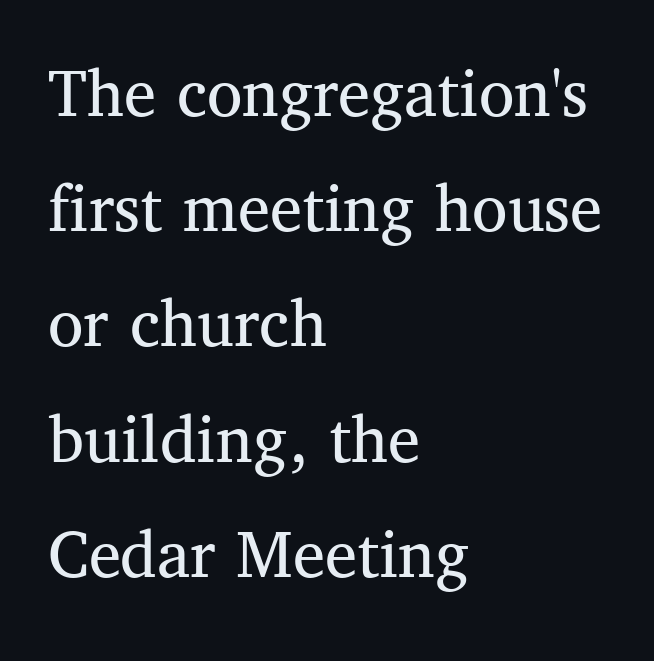
Q: Is the text bold? A: No.
Q: Is the text italic (slanted)? A: No, it is upright.
Q: Is the typeface a serif or a sans-serif typeface? A: Serif.
Q: Is the text underlined? A: No.
Q: How is the paragraph aligned? A: Left-aligned.
Q: Is the spacing between letters normal or unusually wide? A: Normal.
Q: Is the spacing between lines tight, normal or loose? A: Normal.
Q: Width (condensed, normal, or wide)? A: Normal.
Q: Stroke contrast? A: Medium.
Q: x-height? A: Medium.
Q: Monospaced? A: No.
